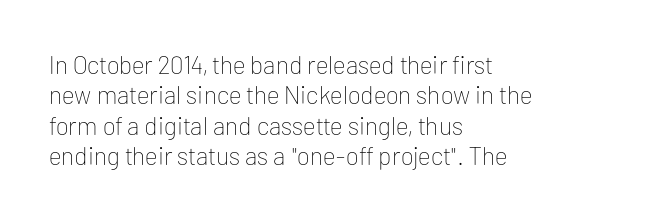
Q: Is the text bold? A: No.
Q: Is the text italic (slanted)? A: No, it is upright.
Q: Is the text underlined? A: No.
Q: How is the paragraph aligned? A: Left-aligned.
Q: Is the spacing between letters normal or unusually wide? A: Normal.
